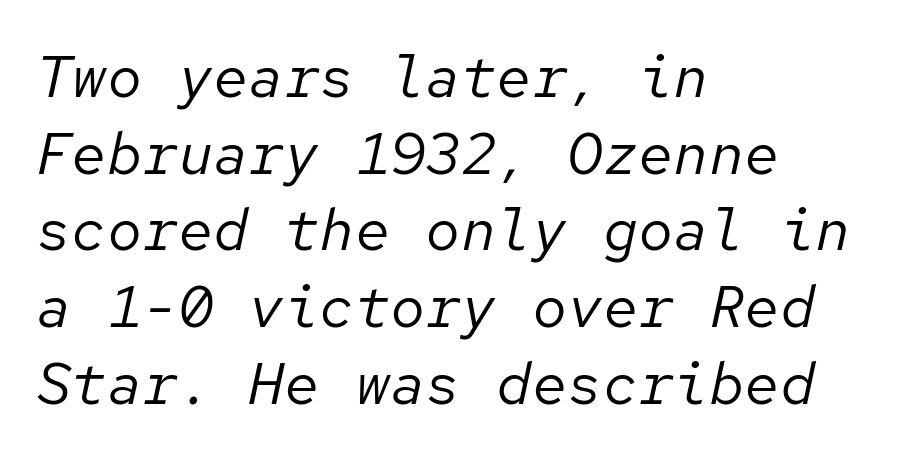
{"italic": "yes", "lean": "right", "slant_degrees": 12, "bold": "no", "weight": "regular", "width": "normal", "stroke_contrast": "low", "x_height": "medium", "monospaced": "yes", "underline": "no", "align": "left", "line_spacing": "normal", "line_spacing_ratio": 1.3, "letter_spacing": "normal", "letter_spacing_em": 0.0, "glyph_px": 59}
